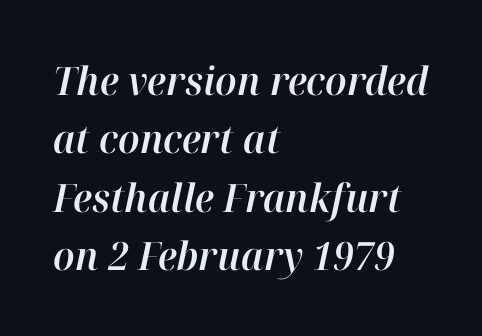
Observe the ordinary spacing: letters are neighbours, not strangers. The vertical gap from one line to the next is medium. Left-aligned paragraph, ragged on the right. Each letter keeps its own natural width here, so spacing adapts to shape.
